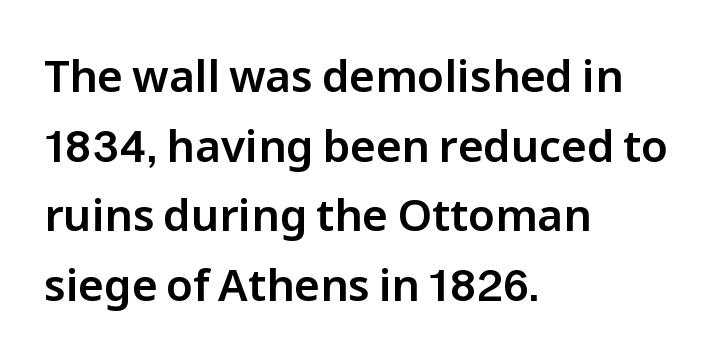
Q: Is the text italic (slanted)? A: No, it is upright.
Q: Is the typeface a serif or a sans-serif typeface? A: Sans-serif.
Q: Is the text underlined? A: No.
Q: How is the paragraph aligned? A: Left-aligned.
Q: Is the spacing between letters normal or unusually wide? A: Normal.
Q: Is the spacing between lines tight, normal or loose? A: Normal.
Q: Width (condensed, normal, or wide)? A: Normal.
Q: Stroke contrast? A: Low.
Q: x-height? A: Medium.
Q: Monospaced? A: No.
